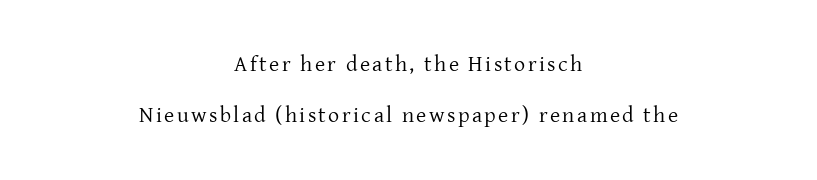
Q: Is the text bold? A: No.
Q: Is the text italic (slanted)? A: No, it is upright.
Q: Is the text underlined? A: No.
Q: How is the paragraph aligned? A: Centered.
Q: Is the spacing between lines tight, normal or loose? A: Loose.
